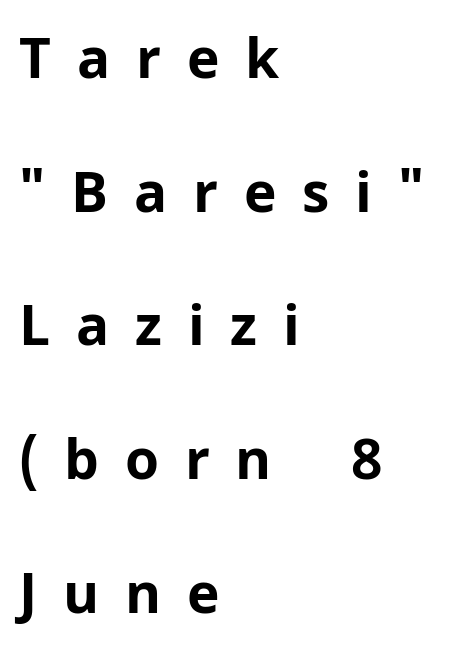
{"serif": "no", "italic": "no", "bold": "yes", "weight": "bold", "width": "normal", "stroke_contrast": "low", "x_height": "medium", "monospaced": "no", "underline": "no", "align": "left", "line_spacing": "loose", "line_spacing_ratio": 2.43, "letter_spacing": "wide", "letter_spacing_em": 0.47, "glyph_px": 55}
